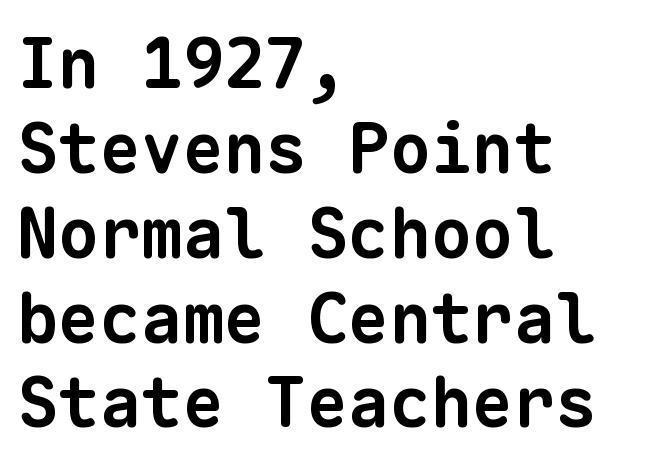
{"serif": "no", "bold": "yes", "weight": "bold", "width": "normal", "stroke_contrast": "low", "x_height": "medium", "monospaced": "yes", "underline": "no", "align": "left", "line_spacing_ratio": 1.23, "letter_spacing": "normal", "letter_spacing_em": 0.0, "glyph_px": 69}
